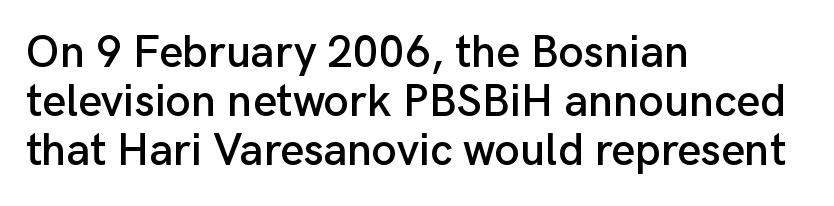
The image shows 45 px sans-serif type, upright; set left-aligned, tight line spacing (1.09x), normal letter spacing, not underlined; low stroke contrast and a medium x-height.
